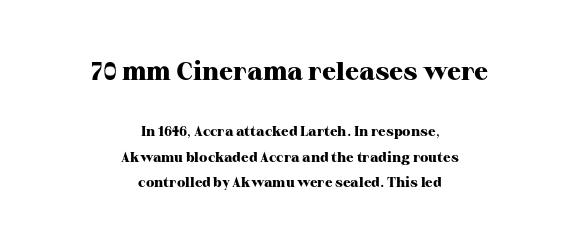
The passage is arranged like a title page — every line centered. Reading top to bottom, the characters get smaller at the block break. The face used here has the dense, thick strokes of a bold. Every character sits straight up, as roman type does. Words appear dense and cohesive because spacing is normal.
